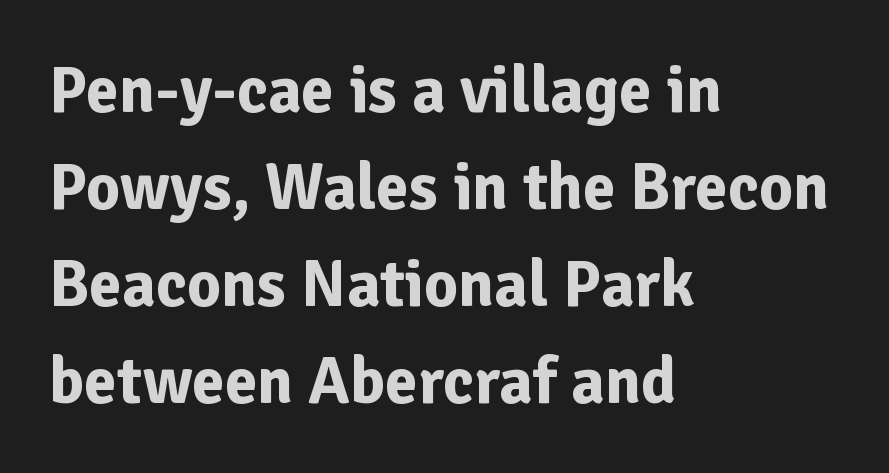
Q: Is the text bold? A: Yes.
Q: Is the text italic (slanted)? A: No, it is upright.
Q: Is the typeface a serif or a sans-serif typeface? A: Sans-serif.
Q: Is the text underlined? A: No.
Q: How is the paragraph aligned? A: Left-aligned.
Q: Is the spacing between letters normal or unusually wide? A: Normal.
Q: Is the spacing between lines tight, normal or loose? A: Normal.
Q: Width (condensed, normal, or wide)? A: Normal.
Q: Stroke contrast? A: Low.
Q: x-height? A: Medium.
Q: Monospaced? A: No.
